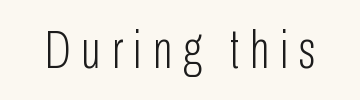
Check the space under the baseline: it is left empty. The passage shown is not bold in any degree. Do the characters align in a grid? No, the font is proportional. Tracking value appears strongly positive — letters spread wide. Look at the bottom of the vertical strokes: they stop flat, with no serifs.
